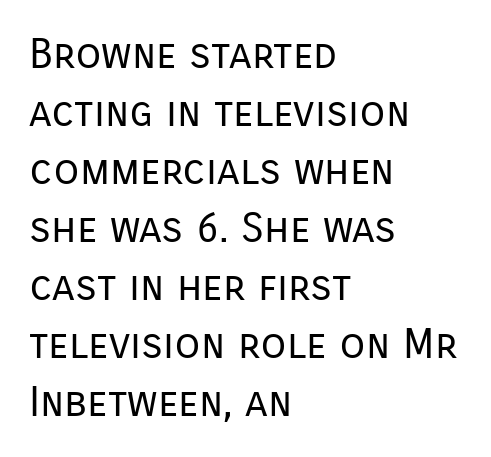
Horizontal alignment here is leftward, the default for most running prose. Each new line begins a customary step beneath the previous one. Notice how the stems are strictly vertical — no italics here. Note the varied advance widths — an 'i' is clearly narrower than an 'm'. This sample uses a sans-serif face.
